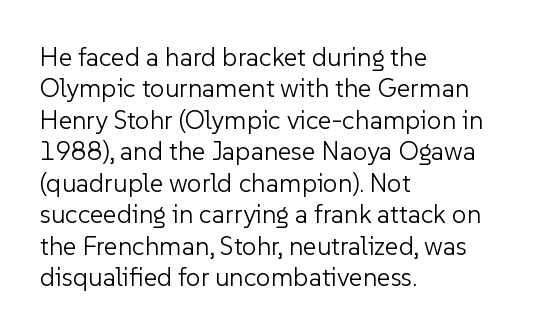
The image shows 26 px text type, upright; set left-aligned, line spacing 1.21x, normal letter spacing, not underlined.
